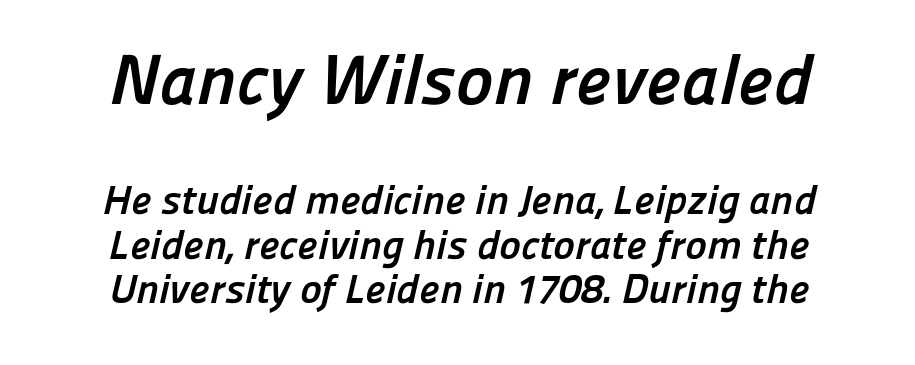
The image shows 71 px semibold sans-serif type; set tight line spacing (1.08x), normal letter spacing, not underlined; the first (top) block is 1.73x larger; low stroke contrast and a medium x-height.
